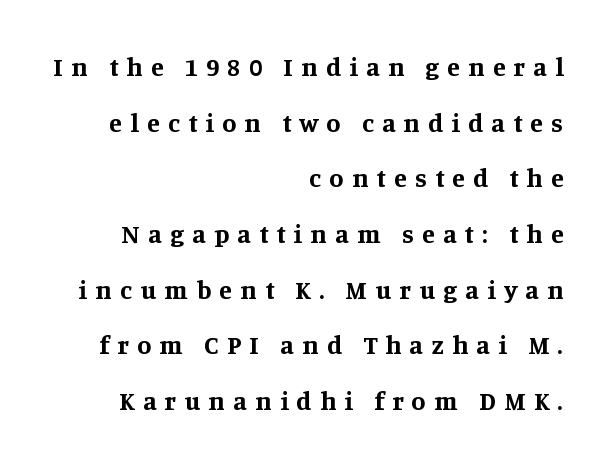
Is the type bold? Yes — the strokes are clearly thick and heavy. Each word looks stretched out because of the extra space between its letters. Does the lettering tilt? It doesn't — this is upright. The lines in this sample share a right terminus and differ only in where they begin. What's the leading like? Stretched, with rows far apart.
